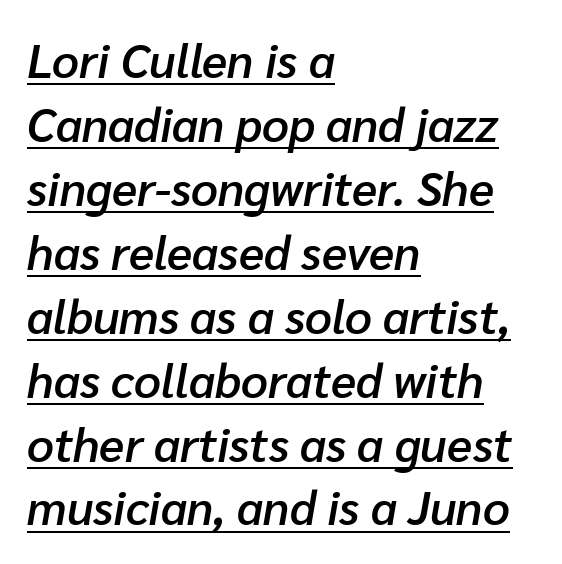
Q: Is the text bold? A: Semi-bold.
Q: Is the text italic (slanted)? A: Yes, it leans right by about 10 degrees.
Q: Is the text underlined? A: Yes.
Q: How is the paragraph aligned? A: Left-aligned.
Q: Is the spacing between letters normal or unusually wide? A: Normal.
Q: Is the spacing between lines tight, normal or loose? A: Normal.
Q: Width (condensed, normal, or wide)? A: Normal.
Q: Stroke contrast? A: Low.
Q: x-height? A: Medium.
Q: Monospaced? A: No.
